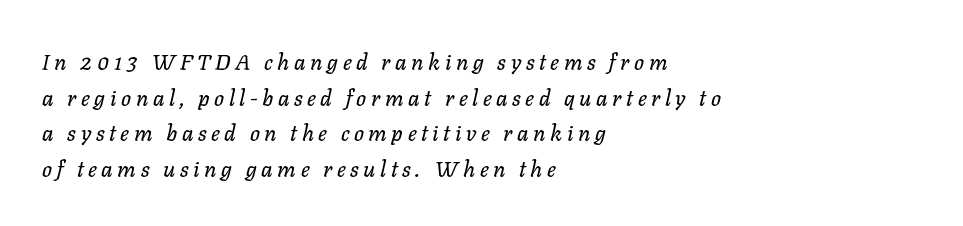
Compared with typical paragraphs, the rows here are spaced about the same. A student would call this left alignment; a typographer would say flush left, rag right. The gaps between neighbouring characters are conspicuously large. Beneath every word, the page is bare. The letters are slanted; this is an italic face.
